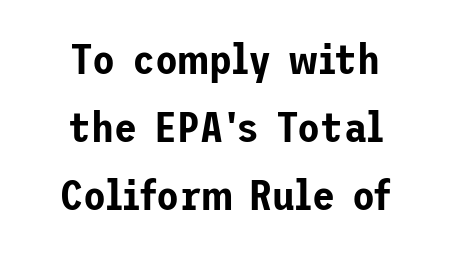
Q: Is the text italic (slanted)? A: No, it is upright.
Q: Is the typeface a serif or a sans-serif typeface? A: Sans-serif.
Q: Is the text underlined? A: No.
Q: How is the paragraph aligned? A: Centered.
Q: Is the spacing between letters normal or unusually wide? A: Normal.
Q: Is the spacing between lines tight, normal or loose? A: Normal.
Q: Width (condensed, normal, or wide)? A: Normal.
Q: Stroke contrast? A: Low.
Q: x-height? A: Medium.
